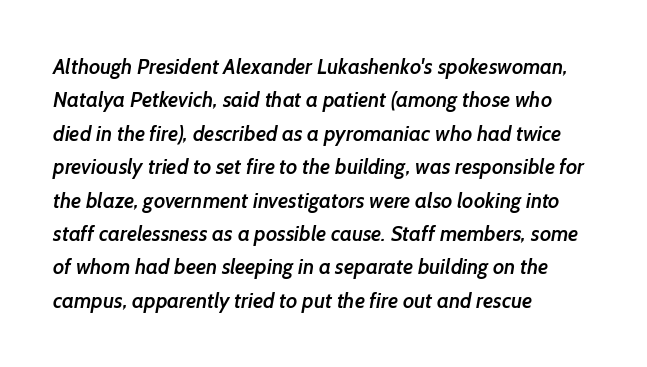
{"bold": "semi", "underline": "no", "align": "left", "line_spacing": "normal", "line_spacing_ratio": 1.59, "letter_spacing": "normal", "letter_spacing_em": 0.0, "glyph_px": 21}
